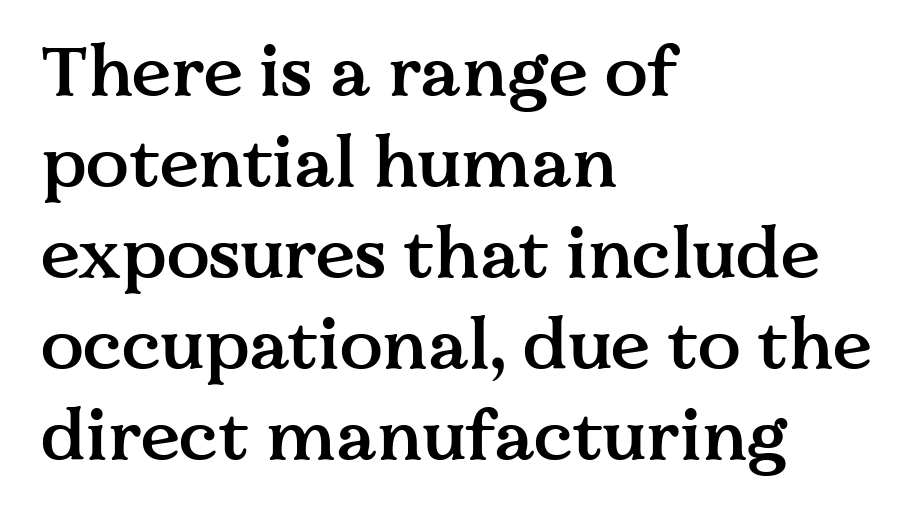
The image shows 71 px semibold serif type, upright; set left-aligned, normal line spacing (1.28x), normal letter spacing, not underlined; medium stroke contrast and a medium x-height.
